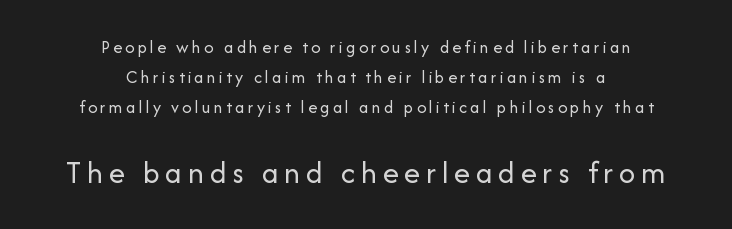
{"serif": "no", "italic": "no", "bold": "no", "weight": "regular", "width": "normal", "stroke_contrast": "low", "x_height": "medium", "monospaced": "no", "underline": "no", "align": "center", "line_spacing": "normal", "line_spacing_ratio": 1.67, "larger_block": "second", "size_ratio": 1.78, "glyph_px": 32}
